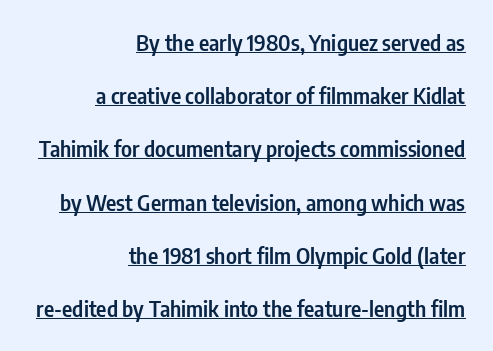
The image shows 22 px text type, upright; set right-aligned, loose line spacing (2.42x), normal letter spacing, underlined.
